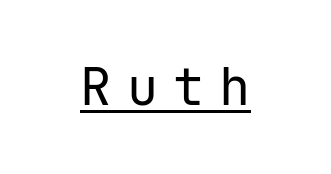
Q: Is the text bold? A: No.
Q: Is the text italic (slanted)? A: No, it is upright.
Q: Is the typeface a serif or a sans-serif typeface? A: Sans-serif.
Q: Is the text underlined? A: Yes.
Q: Is the spacing between letters normal or unusually wide? A: Unusually wide.
Q: Width (condensed, normal, or wide)? A: Normal.
Q: Stroke contrast? A: Low.
Q: x-height? A: Medium.
Q: Monospaced? A: Yes.
